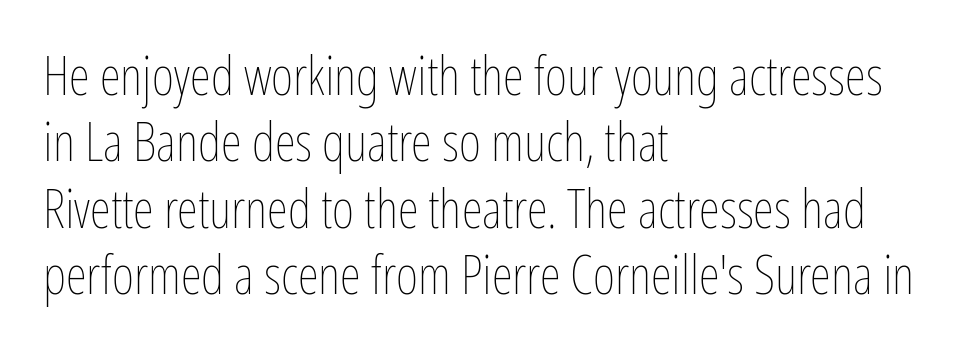
Each row of text sits above clean, open space. A typesetter would call this zero additional tracking. Looks like regular typesetting: each glyph gets only the width it needs. These lines were composed using upright roman letters.
